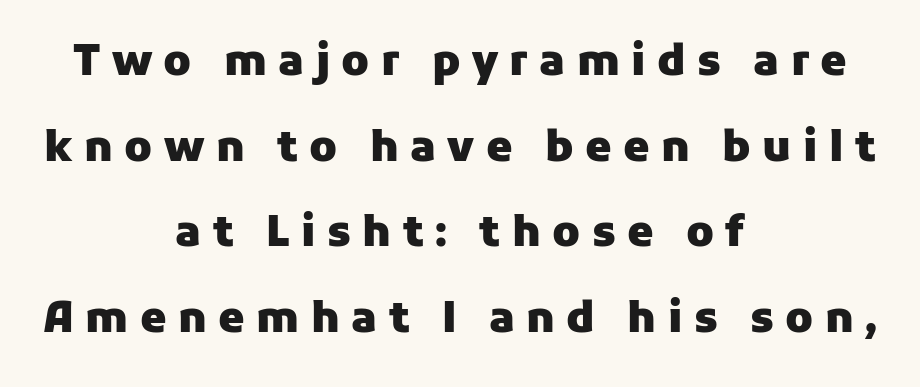
The image shows 42 px heavy sans-serif type, upright; set centered, loose line spacing (2.04x), unusually wide letter spacing (+0.27 em), not underlined; low stroke contrast and a medium x-height.
